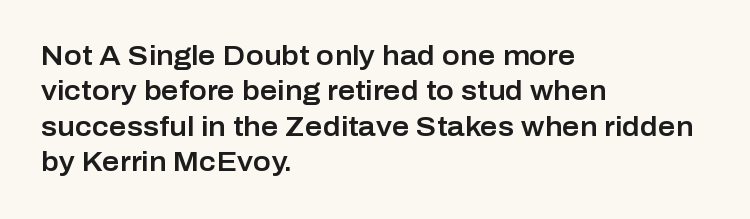
{"italic": "no", "underline": "no", "align": "left", "line_spacing": "normal", "line_spacing_ratio": 1.31, "letter_spacing": "normal", "letter_spacing_em": 0.0, "glyph_px": 27}
